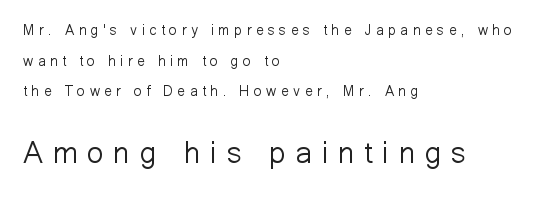
The tracking reads as deliberately expanded to a designer's eye. This rendering features lettering with no underline. Character size in the trailing block exceeds that of the leading block. Spacing verdict: proportional, widths tailored to each character. A classic flush-left, rag-right setting is used for this passage. I'd call this a sans setting — the letters go barefoot.
